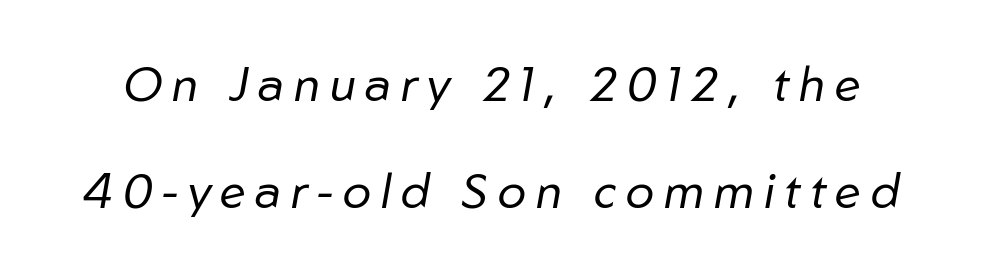
{"italic": "yes", "lean": "right", "slant_degrees": 10, "bold": "no", "weight": "regular", "width": "normal", "stroke_contrast": "low", "x_height": "medium", "monospaced": "no", "underline": "no", "line_spacing": "loose", "line_spacing_ratio": 2.23, "letter_spacing": "wide", "letter_spacing_em": 0.2, "glyph_px": 48}
